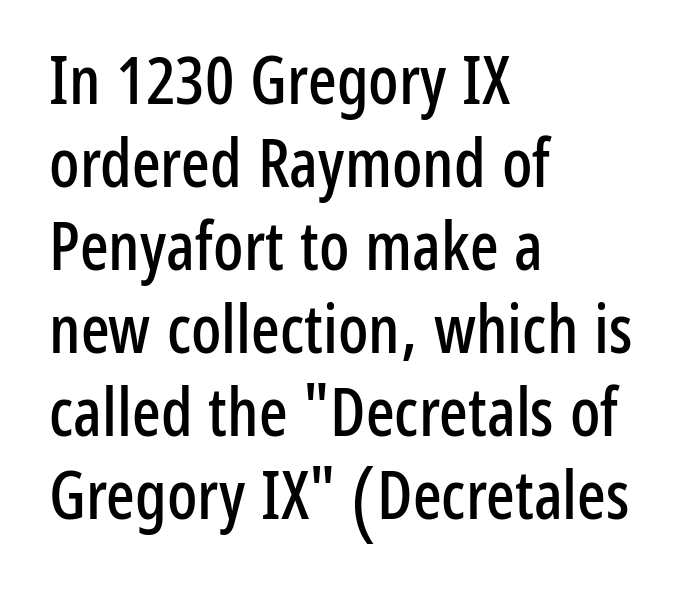
Q: Is the text italic (slanted)? A: No, it is upright.
Q: Is the typeface a serif or a sans-serif typeface? A: Sans-serif.
Q: Is the text underlined? A: No.
Q: How is the paragraph aligned? A: Left-aligned.
Q: Is the spacing between letters normal or unusually wide? A: Normal.
Q: Width (condensed, normal, or wide)? A: Condensed.
Q: Stroke contrast? A: Low.
Q: x-height? A: Medium.
Q: Monospaced? A: No.
